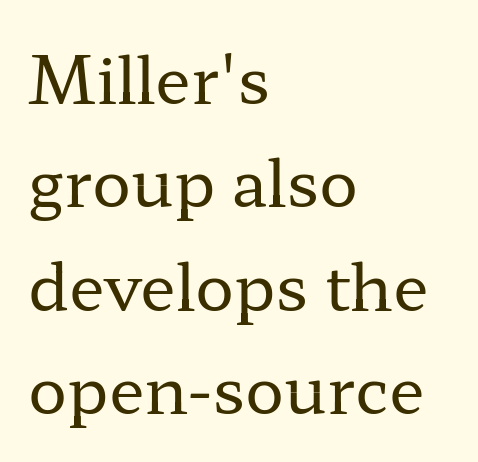
Any mark beneath the type? The region is blank. Look at the tracking — it's just the regular setting, nothing added. Designer's note — italics off, roman on. Visually the block forms a straight wall on the left and a jagged coastline on the right. The characters display serif detailing at their extremities.
